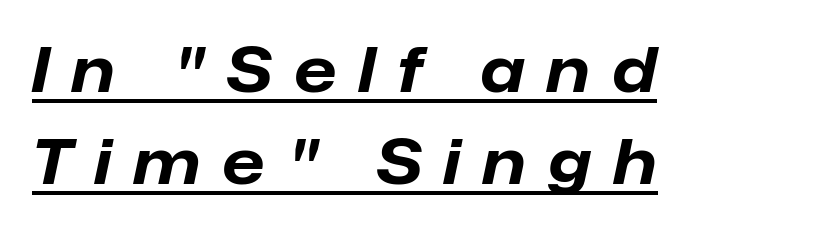
Here the designer chose a conventional face with non-uniform glyph widths. Every character sits at an angle, as italics do. Short note: letters widely spaced. The passage shown is emphatically bold. Interline gaps are of average width in this sample.
